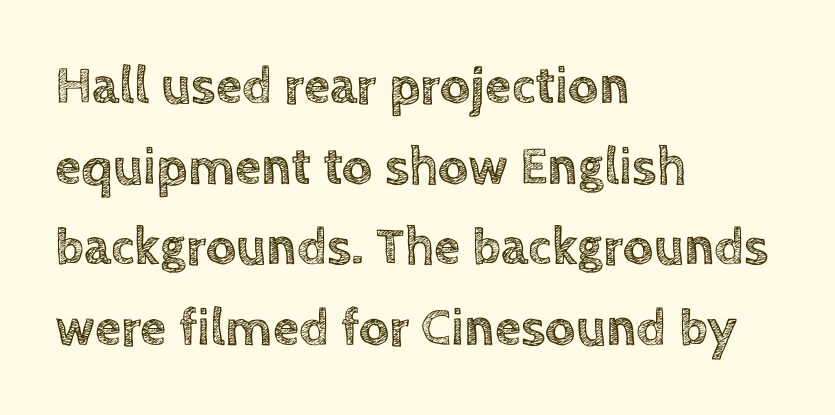
Q: Is the text italic (slanted)? A: No, it is upright.
Q: Is the text underlined? A: No.
Q: How is the paragraph aligned? A: Left-aligned.
Q: Is the spacing between letters normal or unusually wide? A: Normal.
Q: Is the spacing between lines tight, normal or loose? A: Normal.
Q: Width (condensed, normal, or wide)? A: Normal.
Q: x-height? A: Large.
Q: Monospaced? A: No.
